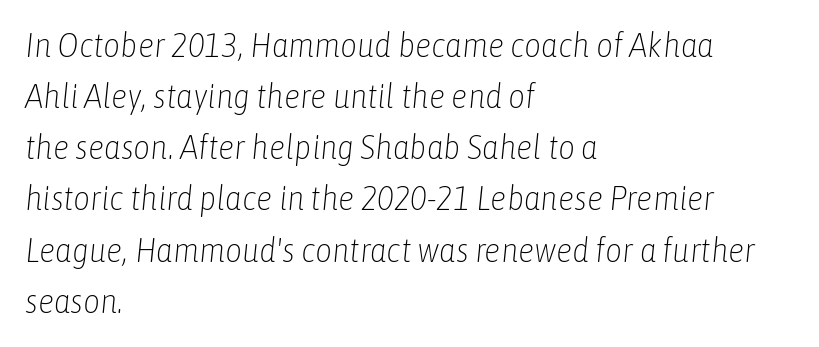
No extra ink here — the face is not bold. The lettering tilts uniformly, giving the passage an italic look. The face used here is rendered with its standard letterfit. If you drew a ruler down the left edge, every line would touch it. Successive baselines arrive at the customary interval. Spacing verdict: proportional, widths tailored to each character.
